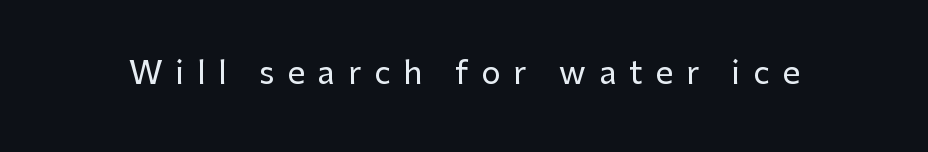
The image shows 31 px sans-serif type, upright; set unusually wide letter spacing (+0.42 em), not underlined; low stroke contrast and a medium x-height.
